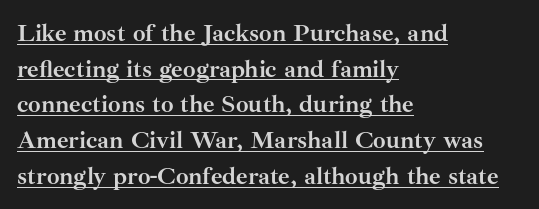
The image shows 25 px bold type, upright; set left-aligned, normal line spacing (1.43x), normal letter spacing, underlined.
